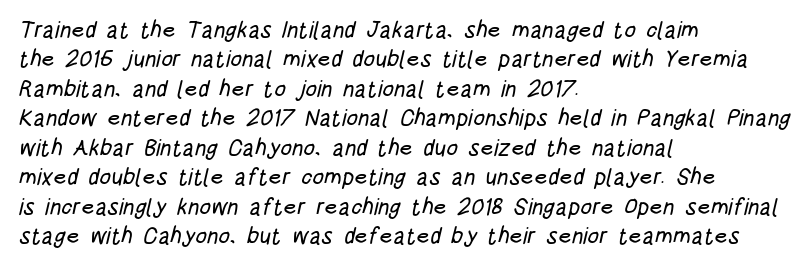
{"underline": "no", "align": "left", "line_spacing": "normal", "line_spacing_ratio": 1.28, "letter_spacing": "normal", "letter_spacing_em": 0.0, "glyph_px": 23}
